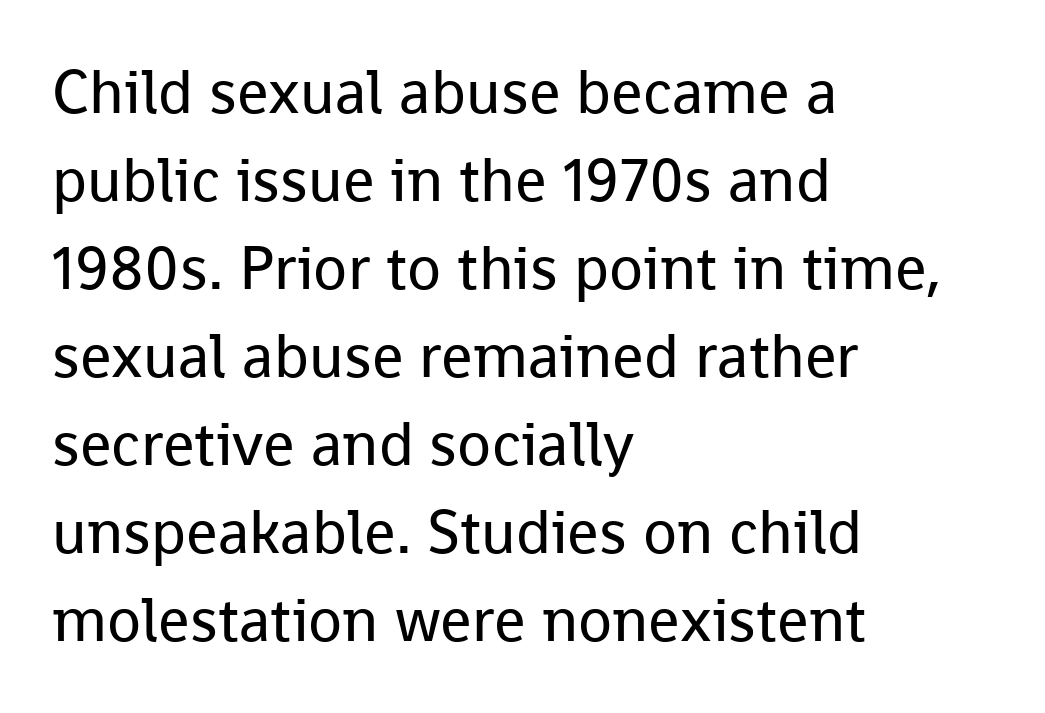
{"serif": "no", "italic": "no", "bold": "no", "weight": "regular", "width": "normal", "stroke_contrast": "low", "x_height": "medium", "monospaced": "no", "underline": "no", "align": "left", "line_spacing": "normal", "line_spacing_ratio": 1.42, "letter_spacing": "normal", "letter_spacing_em": 0.0, "glyph_px": 62}
